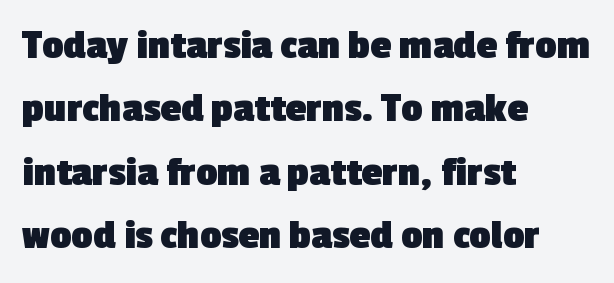
The image shows 42 px heavy sans-serif type; set left-aligned, normal line spacing (1.51x), normal letter spacing, not underlined; a medium x-height.
